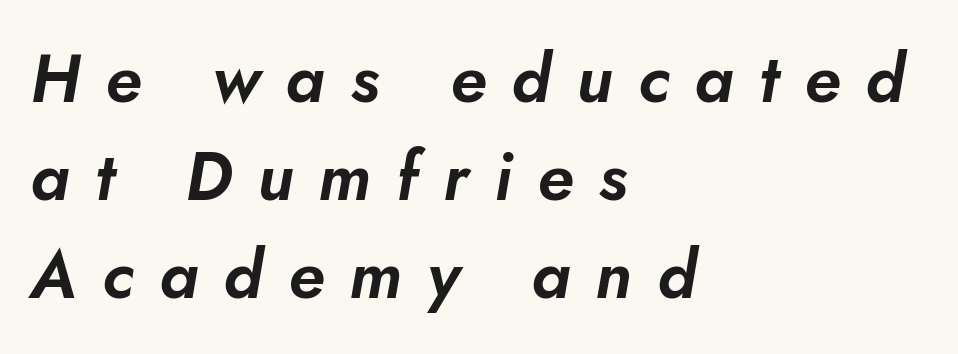
{"italic": "yes", "lean": "right", "slant_degrees": 10, "width": "normal", "stroke_contrast": "low", "x_height": "small", "monospaced": "no", "underline": "no", "align": "left", "line_spacing": "normal", "line_spacing_ratio": 1.46, "letter_spacing": "wide", "letter_spacing_em": 0.38, "glyph_px": 67}
